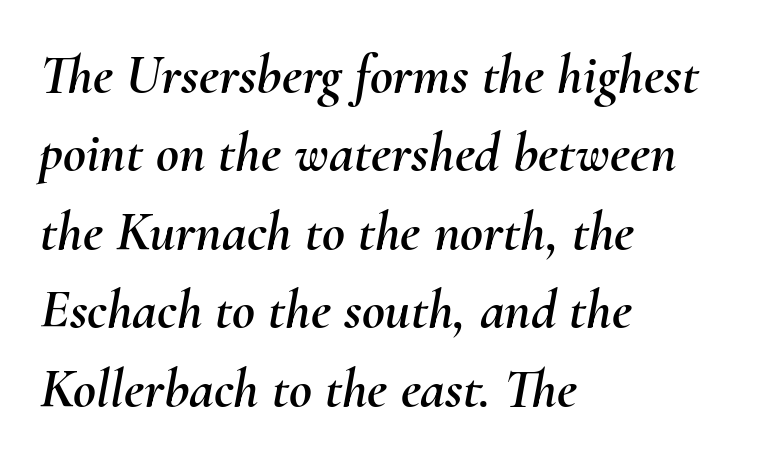
Q: Is the text italic (slanted)? A: Yes, it leans right by about 10 degrees.
Q: Is the text underlined? A: No.
Q: How is the paragraph aligned? A: Left-aligned.
Q: Is the spacing between letters normal or unusually wide? A: Normal.
Q: Is the spacing between lines tight, normal or loose? A: Normal.
Q: Width (condensed, normal, or wide)? A: Normal.
Q: Stroke contrast? A: Medium.
Q: x-height? A: Small.
Q: Monospaced? A: No.
